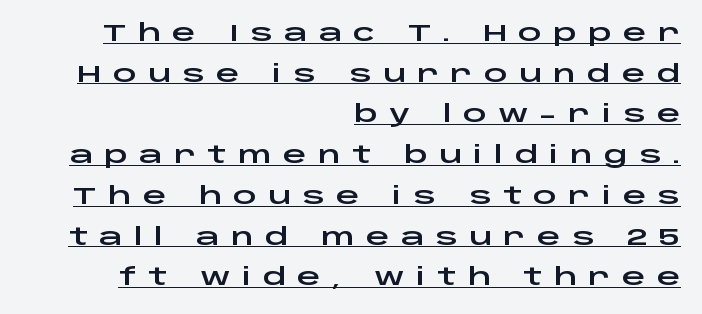
{"italic": "no", "underline": "yes", "align": "right", "line_spacing_ratio": 1.77, "letter_spacing": "wide", "letter_spacing_em": 0.5, "glyph_px": 23}
